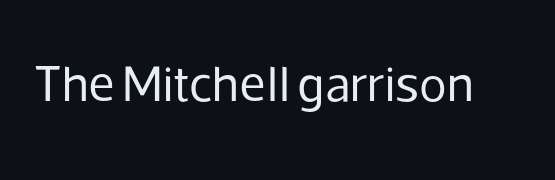
Q: Is the text bold? A: No.
Q: Is the text italic (slanted)? A: No, it is upright.
Q: Is the typeface a serif or a sans-serif typeface? A: Sans-serif.
Q: Is the text underlined? A: No.
Q: Is the spacing between letters normal or unusually wide? A: Normal.
Q: Width (condensed, normal, or wide)? A: Normal.
Q: Stroke contrast? A: Low.
Q: x-height? A: Medium.
Q: Monospaced? A: No.
